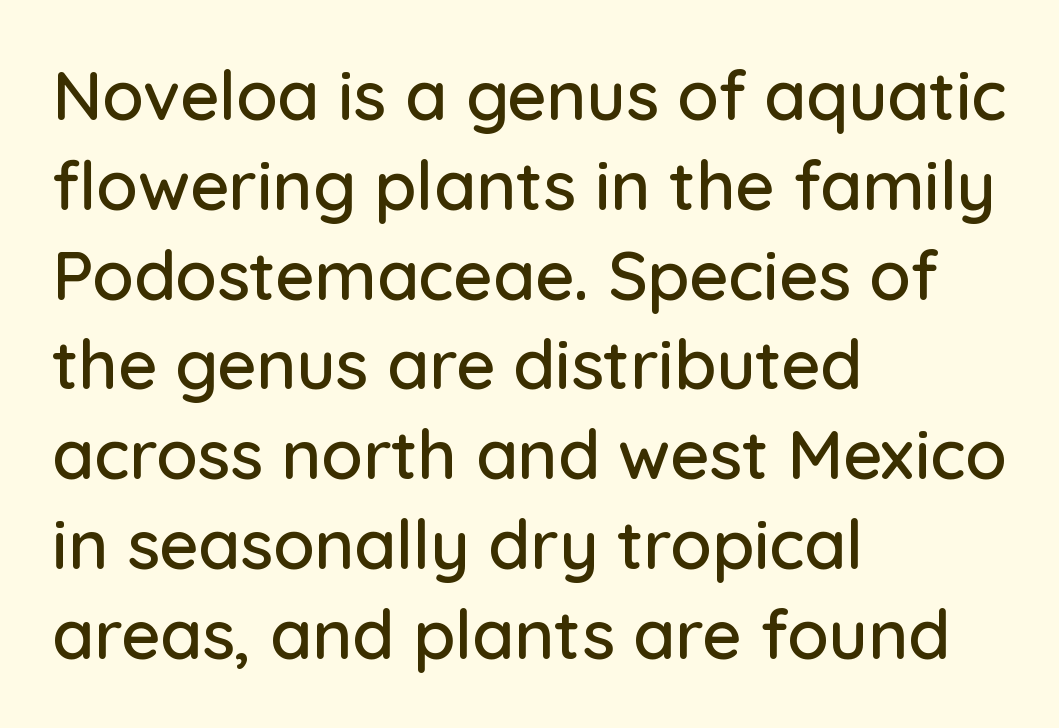
What kind of face is this? One without serifs — a sans. Evenly set lines give the paragraph a standard silhouette. The gaps between neighbouring characters are ordinary and unremarkable. The lettering stays uniformly vertical, giving the passage a roman look.
